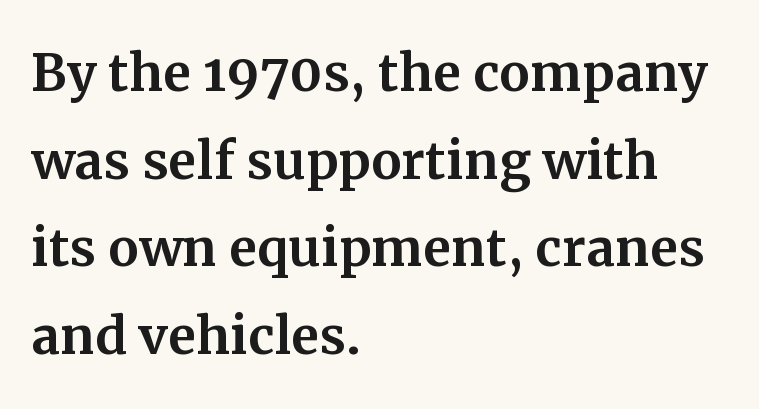
Q: Is the text italic (slanted)? A: No, it is upright.
Q: Is the typeface a serif or a sans-serif typeface? A: Serif.
Q: Is the text underlined? A: No.
Q: How is the paragraph aligned? A: Left-aligned.
Q: Is the spacing between letters normal or unusually wide? A: Normal.
Q: Is the spacing between lines tight, normal or loose? A: Normal.
Q: Width (condensed, normal, or wide)? A: Normal.
Q: Stroke contrast? A: Medium.
Q: x-height? A: Medium.
Q: Monospaced? A: No.
